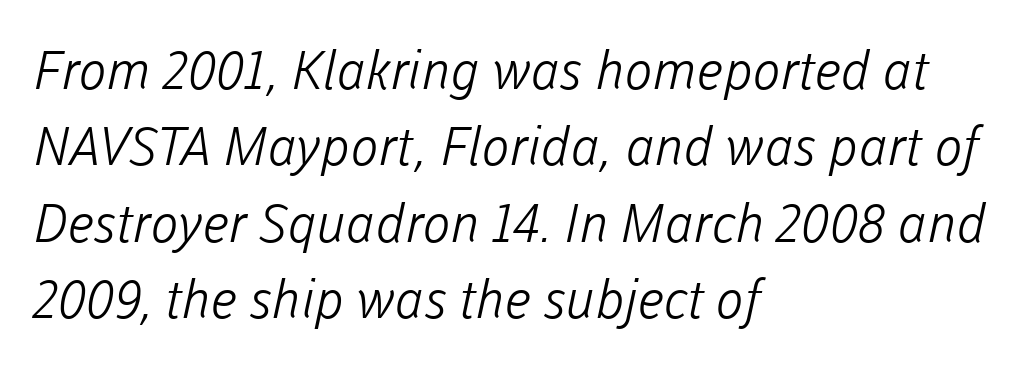
Baseline-to-baseline distance is the conventional proportion of letter height. The passage is arranged the way most books set body copy — flush left. The strokes are not fattened; the text isn't bold. You could not count columns in this text — the font is proportionally spaced.
